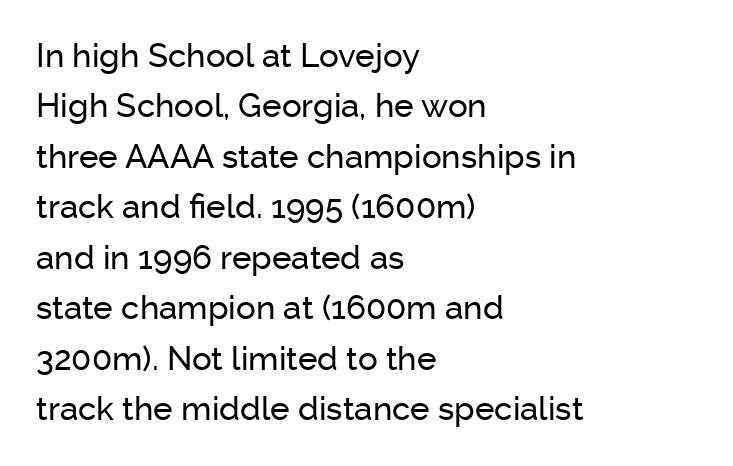
{"serif": "no", "italic": "no", "width": "normal", "stroke_contrast": "low", "x_height": "medium", "monospaced": "no", "underline": "no", "align": "left", "line_spacing": "normal", "line_spacing_ratio": 1.53, "letter_spacing": "normal", "letter_spacing_em": 0.0, "glyph_px": 33}
